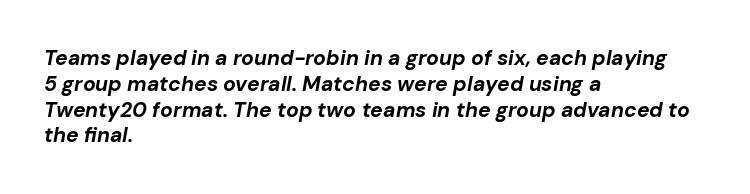
{"italic": "yes", "lean": "right", "slant_degrees": 10, "bold": "yes", "underline": "no", "align": "left", "line_spacing_ratio": 1.23, "letter_spacing": "normal", "letter_spacing_em": 0.0, "glyph_px": 21}
